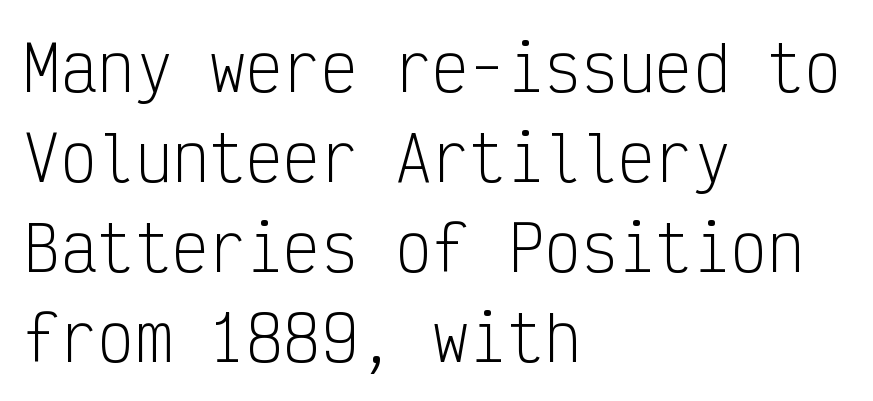
Q: Is the text bold? A: No.
Q: Is the text italic (slanted)? A: No, it is upright.
Q: Is the typeface a serif or a sans-serif typeface? A: Sans-serif.
Q: Is the text underlined? A: No.
Q: How is the paragraph aligned? A: Left-aligned.
Q: Is the spacing between letters normal or unusually wide? A: Normal.
Q: Is the spacing between lines tight, normal or loose? A: Normal.
Q: Width (condensed, normal, or wide)? A: Condensed.
Q: Stroke contrast? A: Low.
Q: x-height? A: Medium.
Q: Monospaced? A: Yes.
